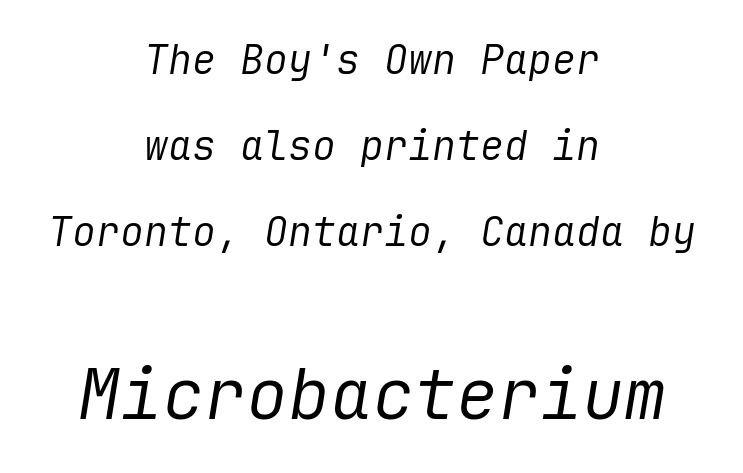
Q: Is the text bold? A: No.
Q: Is the text italic (slanted)? A: Yes, it leans right by about 9 degrees.
Q: Is the text underlined? A: No.
Q: How is the paragraph aligned? A: Centered.
Q: Is the spacing between letters normal or unusually wide? A: Normal.
Q: Is the spacing between lines tight, normal or loose? A: Loose.
Q: Which block of text is set in a larger size, the first (top) or the second (bottom)? A: The second (bottom) one.
Q: Width (condensed, normal, or wide)? A: Normal.
Q: Stroke contrast? A: Low.
Q: x-height? A: Medium.
